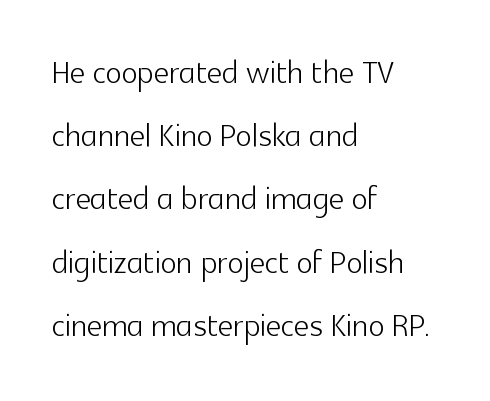
{"serif": "no", "italic": "no", "bold": "no", "weight": "light", "width": "normal", "x_height": "medium", "monospaced": "no", "underline": "no", "align": "left", "line_spacing": "normal", "line_spacing_ratio": 1.47, "letter_spacing": "normal", "letter_spacing_em": 0.0, "glyph_px": 43}
